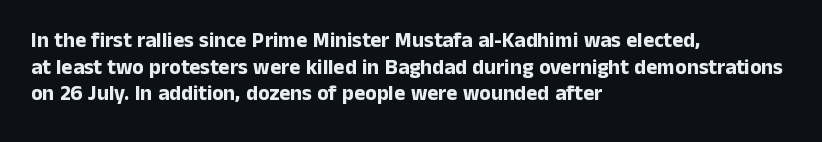
{"italic": "no", "bold": "yes", "underline": "no", "align": "left", "line_spacing": "normal", "line_spacing_ratio": 1.27, "letter_spacing": "normal", "letter_spacing_em": 0.0, "glyph_px": 21}
